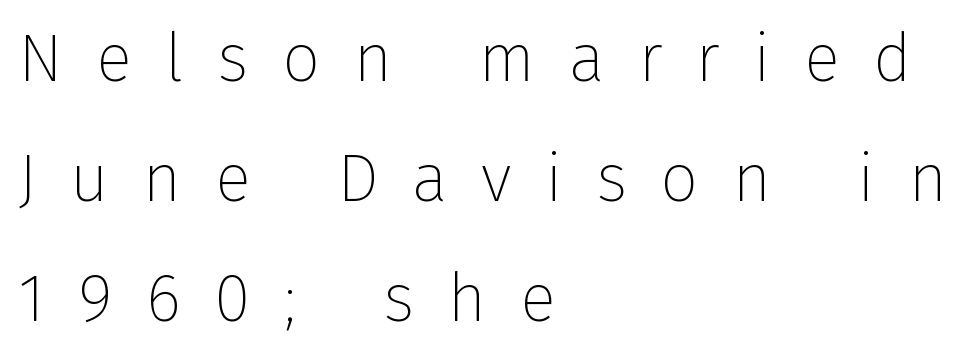
Every character sits straight up, as roman type does. A typesetter would call this proportional, since set widths differ per character. Look at the tracking — it's clearly loosened, letters drifting apart. Is the block centered? No — it sits flush against the left margin. On a weight scale, this lands at 450 or below. Check the space under the baseline: it is left empty.
